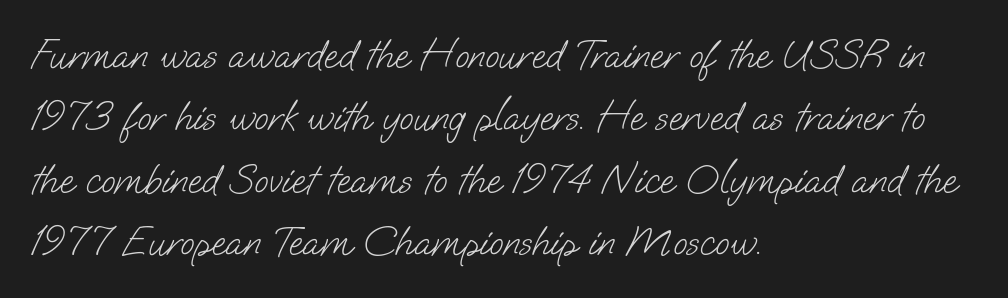
Honestly, there is no underline to notice here at all. All the whitespace from short lines collects on the right. A typesetter would call this leading conventional body-copy spacing. Varying glyph widths throughout — classic text-font behaviour. The gaps between neighbouring characters are ordinary and unremarkable.
